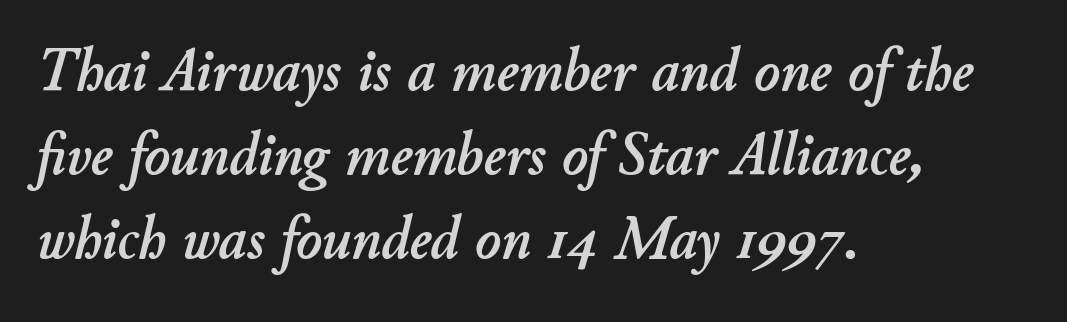
Q: Is the text italic (slanted)? A: Yes, it leans right by about 11 degrees.
Q: Is the text underlined? A: No.
Q: How is the paragraph aligned? A: Left-aligned.
Q: Is the spacing between letters normal or unusually wide? A: Normal.
Q: Is the spacing between lines tight, normal or loose? A: Normal.
Q: Width (condensed, normal, or wide)? A: Normal.
Q: Stroke contrast? A: Low.
Q: x-height? A: Small.
Q: Monospaced? A: No.
